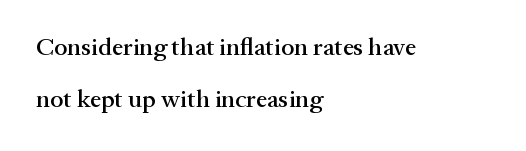
Descender tails drop into unmarked territory. The typesetter chose a ragged-right arrangement here. Do the letters lean? They stand straight. The line-height multiplier appears high, well above default. Does extra space separate the letters? No, they use regular spacing.
